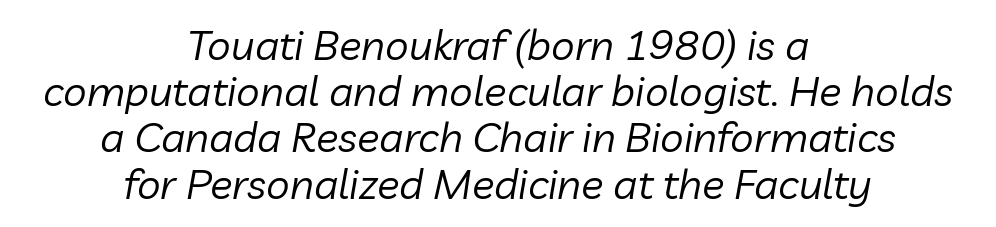
The image shows 42 px regular-weight type, italic (leaning right); set centered, tight line spacing (1.1x), normal letter spacing, not underlined; low stroke contrast and a medium x-height.
